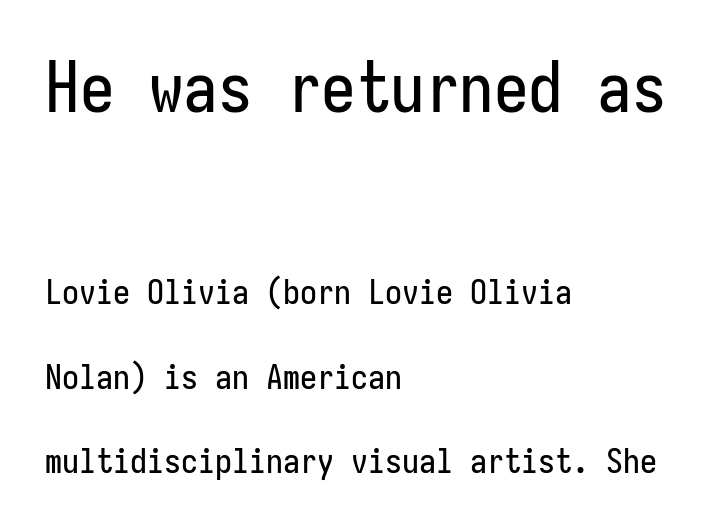
Does the copy run flush right? No — it runs flush left. Visually, the top section dominates because its glyphs are scaled up. A typesetter would call this monospace, since all characters share one set width. Honestly, the letter spacing is just normal — you wouldn't notice it. You can tell from the bare stems that sans-serif type was used.
